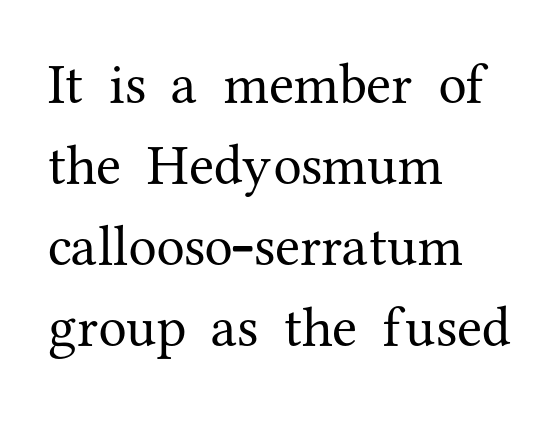
Do the letters lean? They stand straight. The line texture is even and compact thanks to regular tracking. One-word summary of the alignment: left. Letterform terminals end in serifs throughout the passage. Is this a heavy cut? Hardly; it is regular or lighter.
